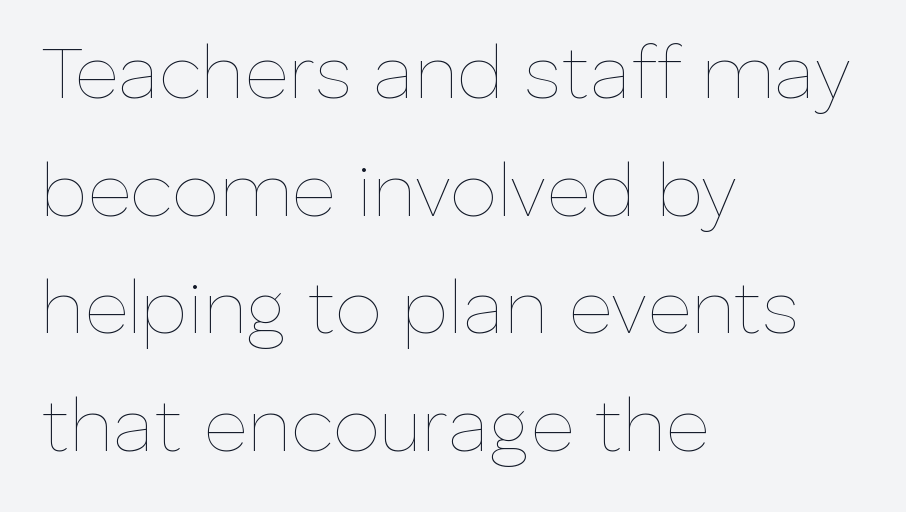
The image shows 75 px thin type, upright; set left-aligned, normal line spacing (1.57x), normal letter spacing, not underlined; low stroke contrast and a medium x-height.
